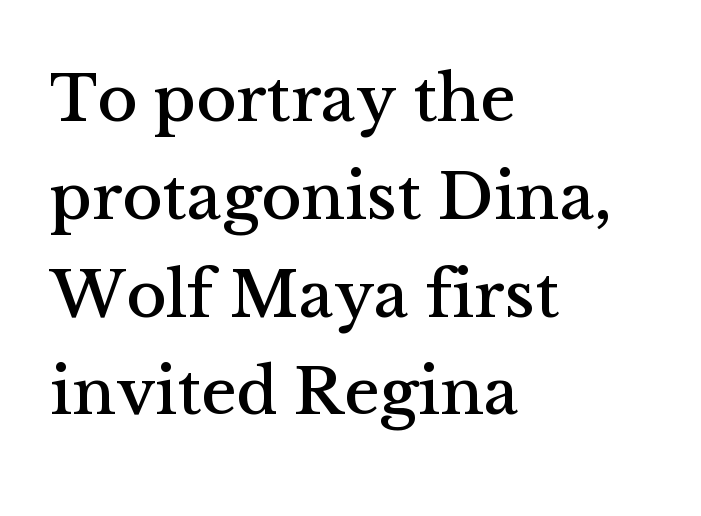
The space between consecutive lines is moderate. The axis of the letterforms is exactly vertical. The type is set solid horizontally, with unmodified tracking. The glyphs in this specimen are seriffed. Looks like regular typesetting: each glyph gets only the width it needs. The space directly below the letters is spotless.
